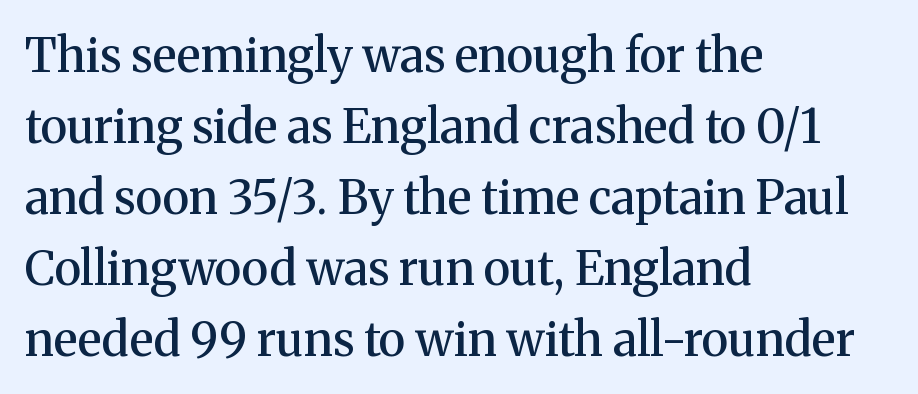
Q: Is the text bold? A: Semi-bold.
Q: Is the text italic (slanted)? A: No, it is upright.
Q: Is the typeface a serif or a sans-serif typeface? A: Serif.
Q: Is the text underlined? A: No.
Q: How is the paragraph aligned? A: Left-aligned.
Q: Is the spacing between letters normal or unusually wide? A: Normal.
Q: Is the spacing between lines tight, normal or loose? A: Normal.
Q: Width (condensed, normal, or wide)? A: Normal.
Q: Stroke contrast? A: Medium.
Q: x-height? A: Medium.
Q: Monospaced? A: No.
